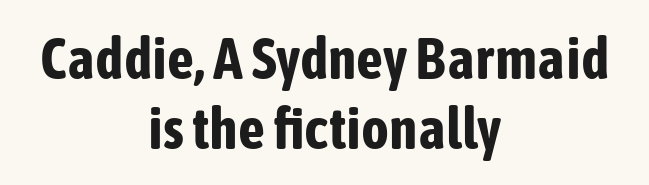
The image shows 59 px bold, condensed sans-serif type, upright; set centered, line spacing 1.18x, normal letter spacing, not underlined; low stroke contrast and a medium x-height.
